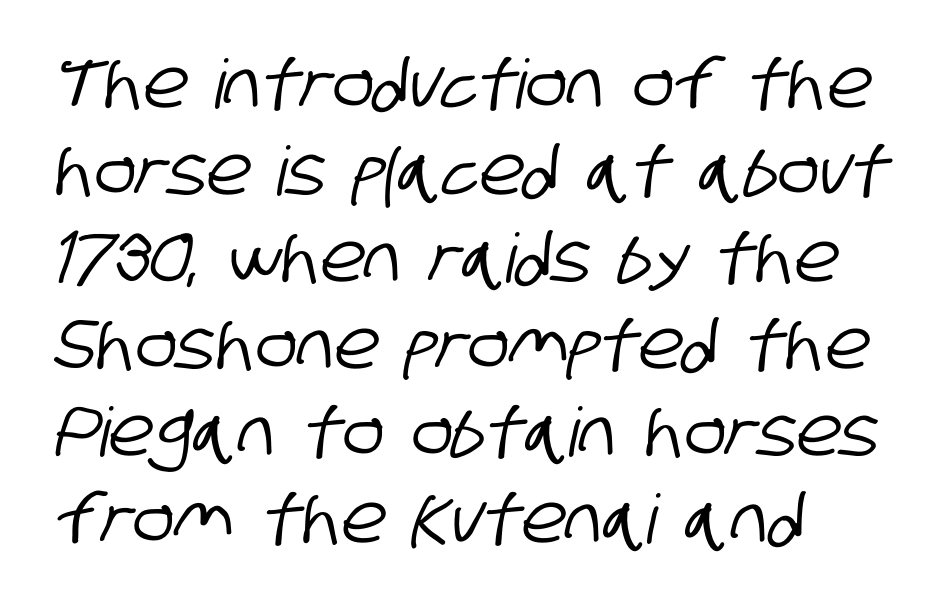
{"serif": "no", "width": "condensed", "stroke_contrast": "low", "x_height": "large", "monospaced": "no", "underline": "no", "align": "left", "line_spacing": "normal", "line_spacing_ratio": 1.28, "letter_spacing": "normal", "letter_spacing_em": 0.0, "glyph_px": 68}
